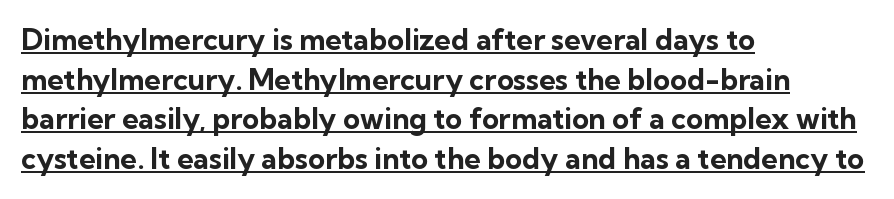
The image shows 29 px bold sans-serif type, upright; set left-aligned, normal line spacing (1.37x), normal letter spacing, underlined; low stroke contrast and a medium x-height.
